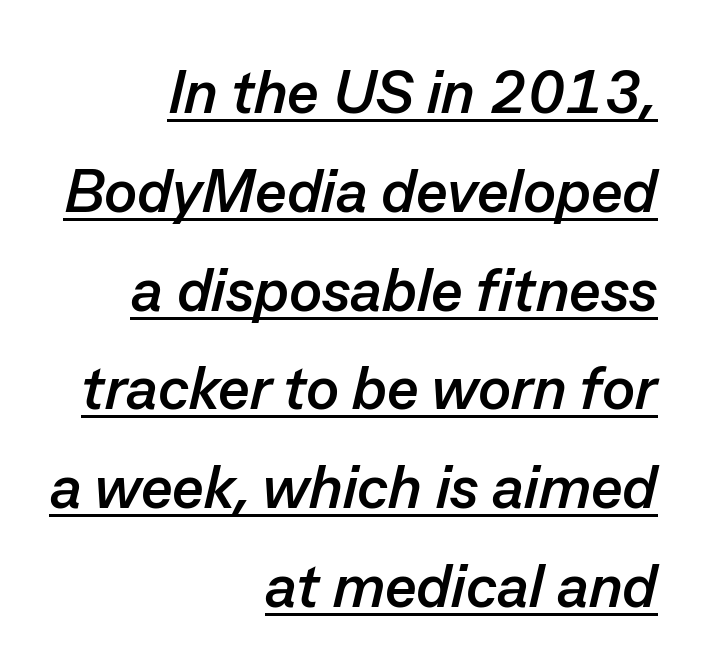
The rendering applies a slant to the glyphs. You can see a thin bar hugging the bottom of the glyphs. Look at the stroke-to-counter ratio: heavy, a bold. A typesetter would call this zero additional tracking. Notice how the passage keeps a crisp vertical edge on the right only.
